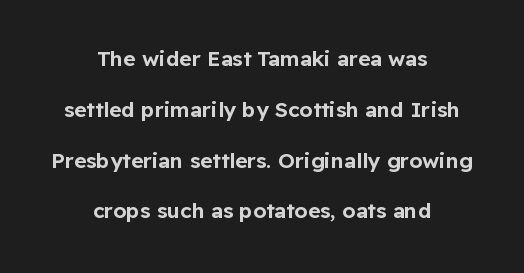
You could fit nearly another row in the gap between these rows. Type without underlining. Every stem runs plumb, perpendicular to the baseline. Is the block centered? Yes — each line is placed symmetrically about the middle. Observe the ordinary spacing: letters are neighbours, not strangers.
